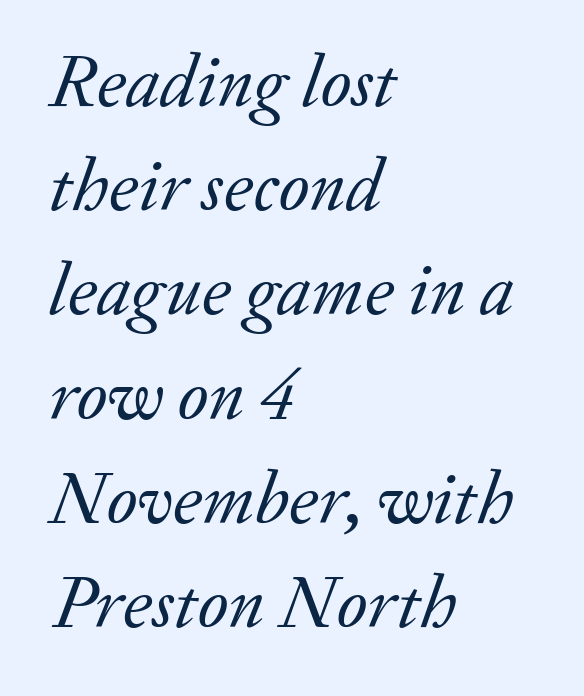
Descender tails drop into unmarked territory. I'd call this a serif setting — the letters wear small feet. Regular leading. This is not heavy type; no bold has been used.
